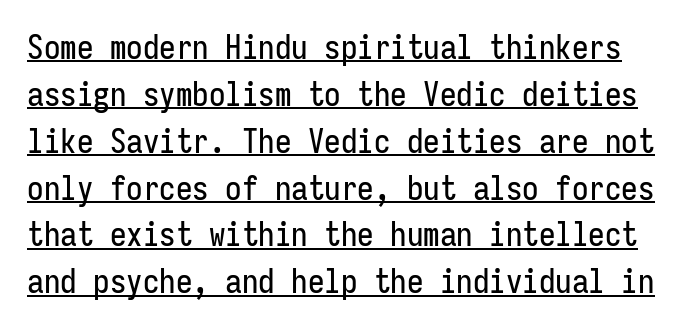
Underlining? Definitely there. The letters sit at their default tracking, neither squeezed nor spread. Examine the stroke ends and you'll find no serifs. The rendering uses typewriter-style spacing with identical character cells. This is the regular roman posture of the typeface. A typesetter would call this leading conventional body-copy spacing.
